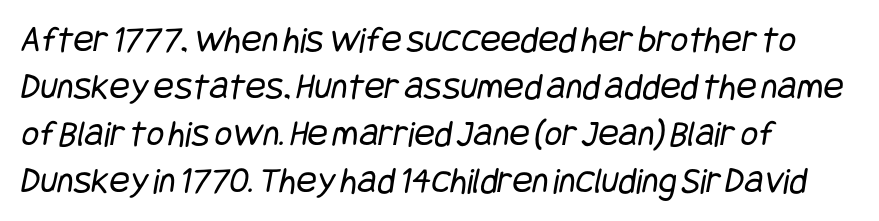
Q: Is the text bold? A: No.
Q: Is the typeface a serif or a sans-serif typeface? A: Sans-serif.
Q: Is the text underlined? A: No.
Q: How is the paragraph aligned? A: Left-aligned.
Q: Is the spacing between letters normal or unusually wide? A: Normal.
Q: Width (condensed, normal, or wide)? A: Condensed.
Q: Stroke contrast? A: Low.
Q: x-height? A: Large.
